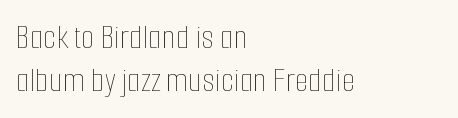
Descender tails drop into unmarked territory. Does the copy run flush right? No — it runs flush left. This sample uses plain, unmodified letter spacing. These glyphs show unthickened strokes, regular width or finer.
